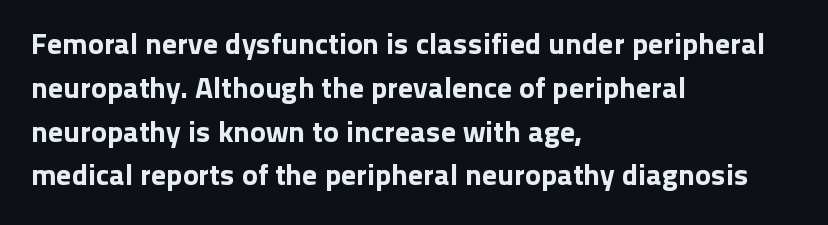
The image shows 30 px sans-serif type, upright; set left-aligned, normal line spacing (1.46x), normal letter spacing, not underlined; low stroke contrast and a medium x-height.
